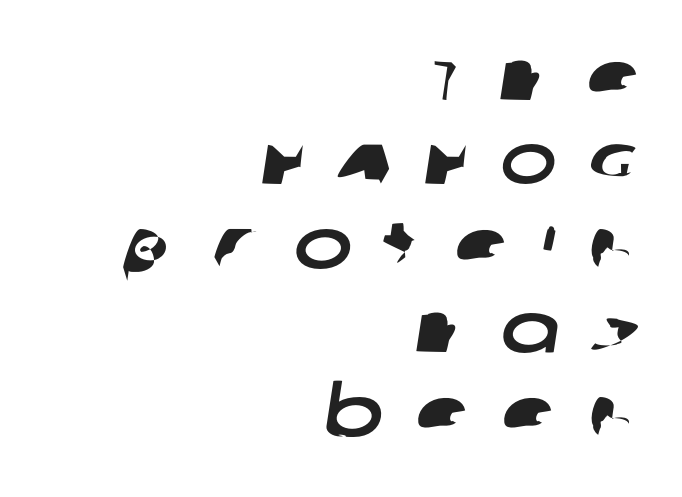
{"serif": "no", "width": "wide", "stroke_contrast": "low", "x_height": "large", "monospaced": "no", "underline": "no", "align": "right", "line_spacing_ratio": 1.2, "letter_spacing": "wide", "letter_spacing_em": 0.46, "glyph_px": 70}
